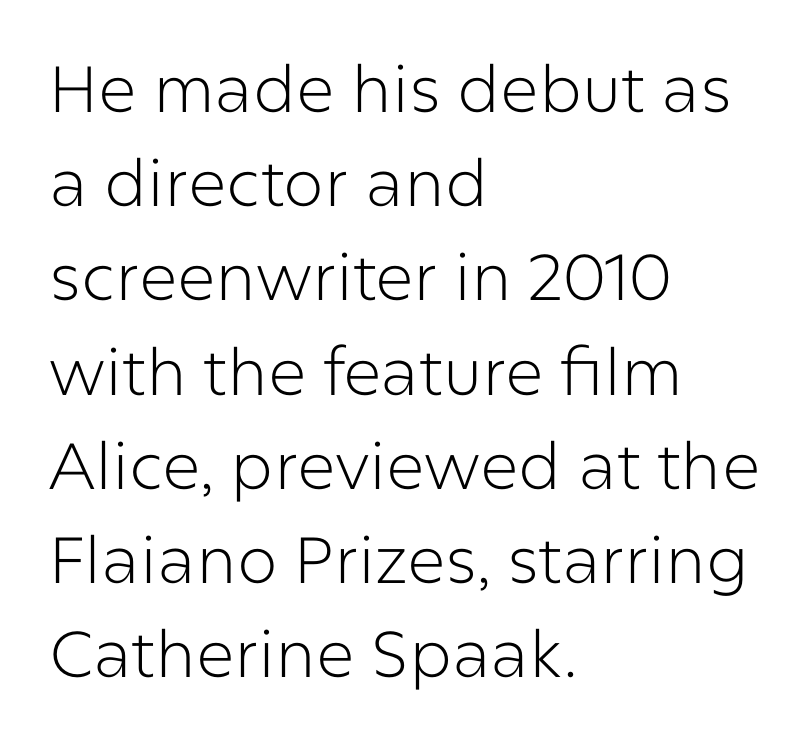
Q: Is the text bold? A: No.
Q: Is the text italic (slanted)? A: No, it is upright.
Q: Is the typeface a serif or a sans-serif typeface? A: Sans-serif.
Q: Is the text underlined? A: No.
Q: How is the paragraph aligned? A: Left-aligned.
Q: Is the spacing between letters normal or unusually wide? A: Normal.
Q: Is the spacing between lines tight, normal or loose? A: Normal.
Q: Width (condensed, normal, or wide)? A: Normal.
Q: Stroke contrast? A: Low.
Q: x-height? A: Medium.
Q: Monospaced? A: No.
